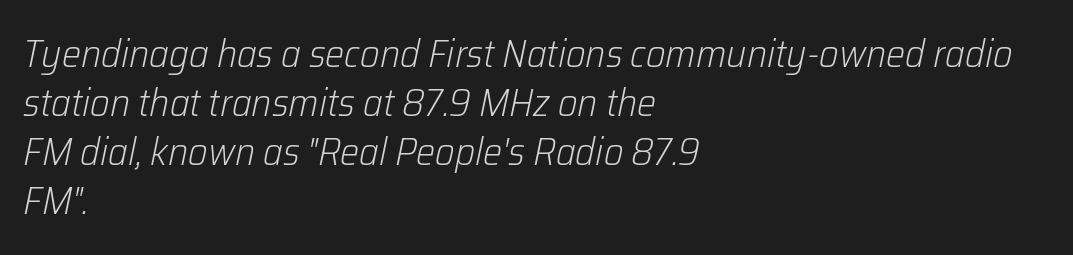
{"italic": "yes", "lean": "right", "slant_degrees": 12, "bold": "no", "weight": "light", "width": "normal", "stroke_contrast": "low", "x_height": "medium", "monospaced": "no", "underline": "no", "align": "left", "line_spacing": "normal", "line_spacing_ratio": 1.29, "letter_spacing": "normal", "letter_spacing_em": 0.0, "glyph_px": 38}
